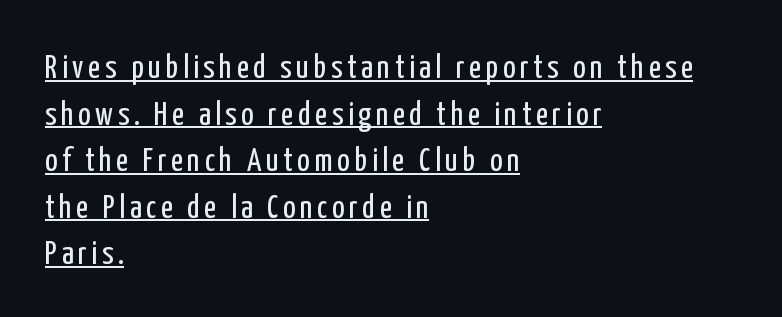
The characters are drawn with everyday or finer stroke widths. Ordinary non-slanted type is in use. This rendering employs a face without finishing strokes, i.e., a sans-serif. If you measured baseline to baseline, you'd find a middling distance. A classic flush-left, rag-right setting is used for this passage.
